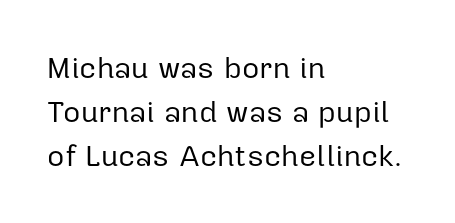
Q: Is the text bold? A: No.
Q: Is the text italic (slanted)? A: No, it is upright.
Q: Is the typeface a serif or a sans-serif typeface? A: Sans-serif.
Q: Is the text underlined? A: No.
Q: How is the paragraph aligned? A: Left-aligned.
Q: Is the spacing between letters normal or unusually wide? A: Normal.
Q: Is the spacing between lines tight, normal or loose? A: Normal.
Q: Width (condensed, normal, or wide)? A: Normal.
Q: Stroke contrast? A: Low.
Q: x-height? A: Medium.
Q: Monospaced? A: No.
